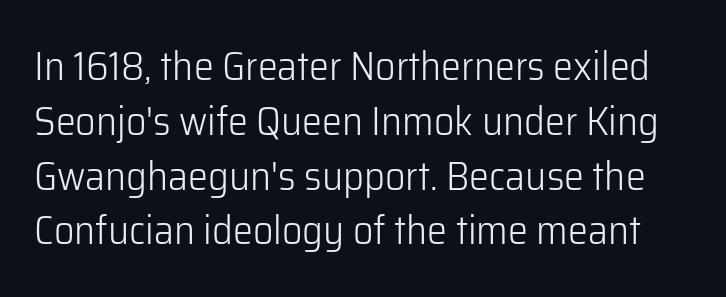
{"serif": "no", "italic": "no", "bold": "no", "weight": "light", "width": "normal", "stroke_contrast": "low", "x_height": "medium", "monospaced": "no", "underline": "no", "line_spacing": "normal", "line_spacing_ratio": 1.37, "letter_spacing": "normal", "letter_spacing_em": 0.0, "glyph_px": 40}
